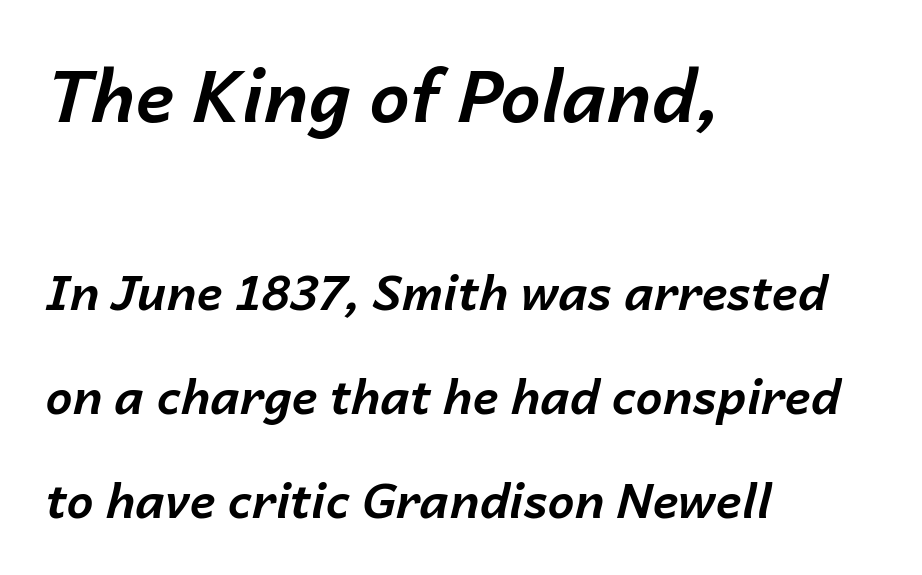
The image shows 72 px bold type, italic (leaning right); set left-aligned, loose line spacing (2.17x), normal letter spacing, not underlined; the first (top) block is 1.5x larger; low stroke contrast and a medium x-height.
